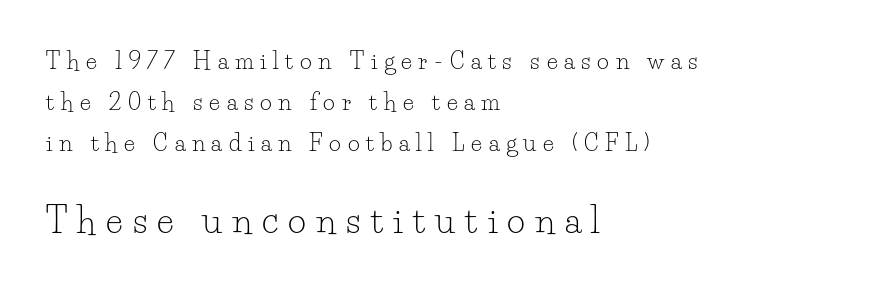
Glance below the letters and you will spot only blank space. Line beginnings align vertically; line endings do not. Glyph-to-glyph distance is far greater than everyday printed text. The strokes are not fattened; the text isn't bold. Font category for this specimen: serif.
